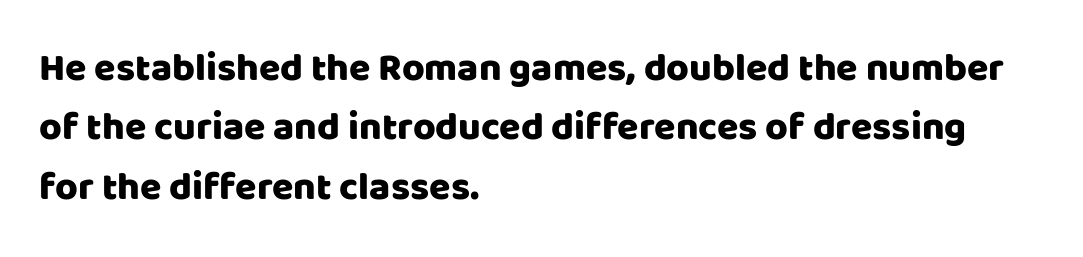
The image shows 39 px sans-serif type, upright; set left-aligned, normal line spacing (1.52x), normal letter spacing, not underlined; low stroke contrast and a large x-height.
